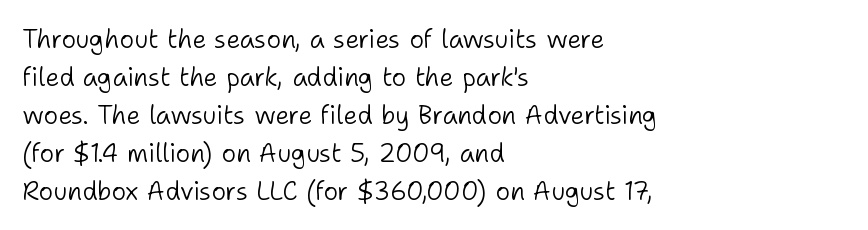
{"italic": "no", "bold": "no", "underline": "no", "align": "left", "line_spacing": "normal", "line_spacing_ratio": 1.52, "letter_spacing": "normal", "letter_spacing_em": 0.0, "glyph_px": 25}
